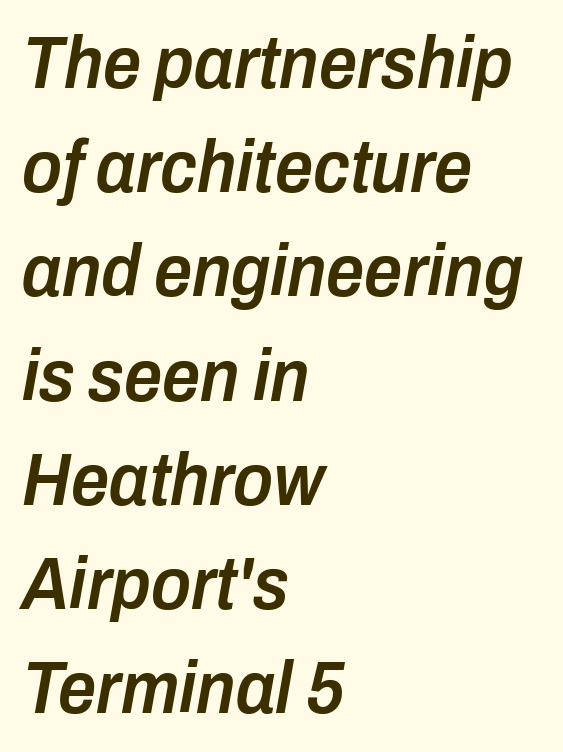
The image shows 75 px semibold, condensed type, italic (leaning right); set left-aligned, normal line spacing (1.39x), normal letter spacing, not underlined; low stroke contrast and a medium x-height.
